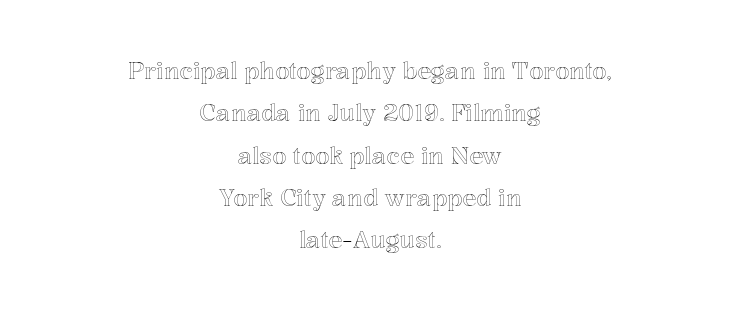
The image shows 23 px text type, upright; set centered, line spacing 1.84x, normal letter spacing, not underlined.
